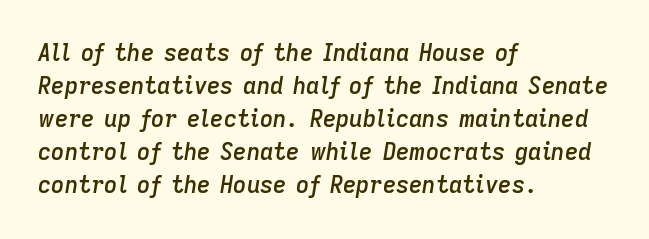
The image shows 23 px text type, italic (leaning right); set left-aligned, normal line spacing (1.44x), normal letter spacing, not underlined.
